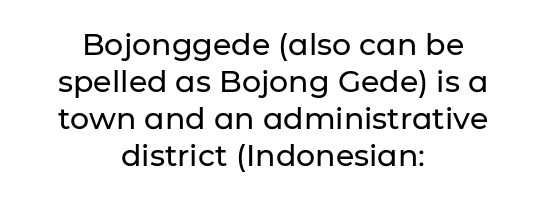
Q: Is the text italic (slanted)? A: No, it is upright.
Q: Is the typeface a serif or a sans-serif typeface? A: Sans-serif.
Q: Is the text underlined? A: No.
Q: How is the paragraph aligned? A: Centered.
Q: Is the spacing between letters normal or unusually wide? A: Normal.
Q: Width (condensed, normal, or wide)? A: Normal.
Q: Stroke contrast? A: Low.
Q: x-height? A: Medium.
Q: Monospaced? A: No.
